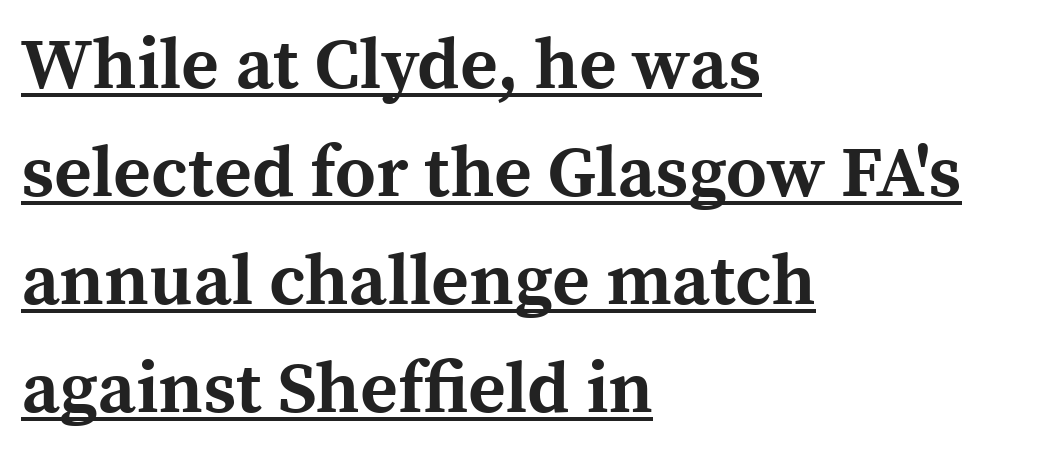
This is underlined copy, the kind a proofreader might mark for attention. The rendering uses natural spacing where letterforms have individual widths. The rag falls on the right side of this text block. Heft: maximum for text — a bold. I'd call this a serif setting — the letters wear small feet.
